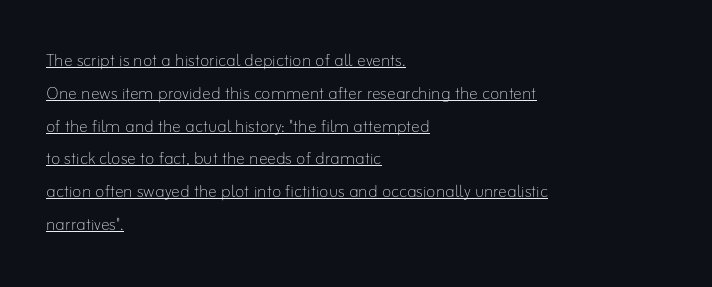
{"italic": "no", "bold": "no", "underline": "yes", "align": "left", "line_spacing": "normal", "line_spacing_ratio": 1.49, "letter_spacing": "normal", "letter_spacing_em": 0.0, "glyph_px": 22}
